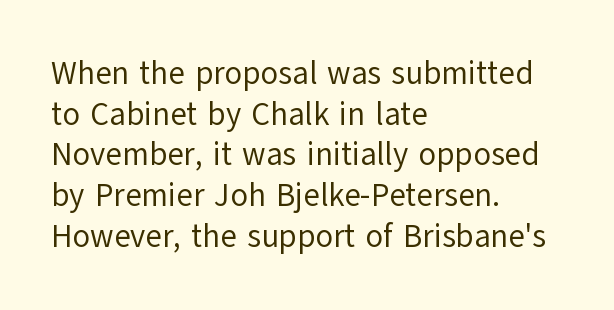
The image shows 32 px regular-weight sans-serif type, upright; set left-aligned, normal line spacing (1.27x), normal letter spacing, not underlined; low stroke contrast and a medium x-height.
